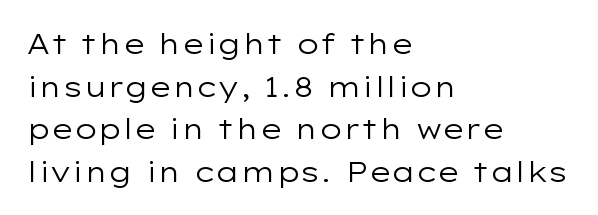
The image shows 28 px regular-weight, wide sans-serif type, upright; set left-aligned, normal line spacing (1.52x), normal letter spacing, not underlined; low stroke contrast and a medium x-height.
